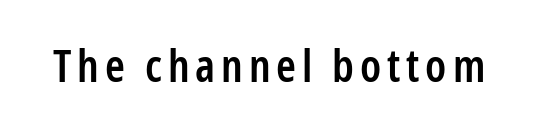
{"serif": "no", "italic": "no", "bold": "semi", "weight": "semibold", "width": "condensed", "stroke_contrast": "low", "x_height": "medium", "monospaced": "no", "underline": "no", "glyph_px": 45}
